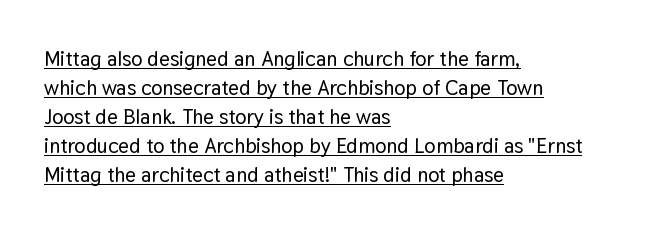
The image shows 21 px text type, upright; set left-aligned, normal line spacing (1.38x), normal letter spacing, underlined.
